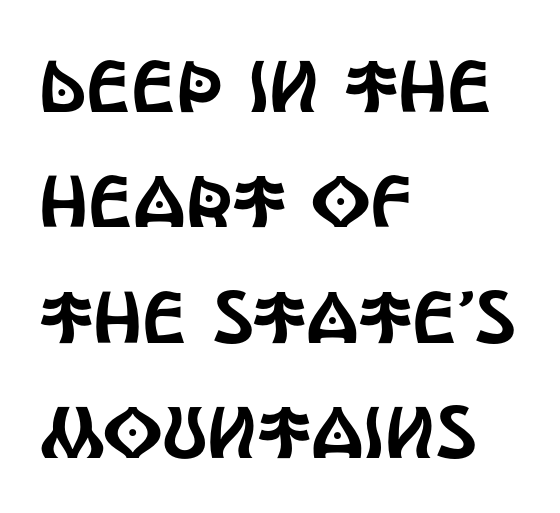
The setting favours the left margin, as ordinary paragraphs usually do. The block of text has a typical density, with ordinary space between rows. Letters rest on an invisible, unmarked baseline. You could not count columns in this text — the font is proportionally spaced. The tracking reads as untouched default to a designer's eye. What kind of face is this? One without serifs — a sans.
